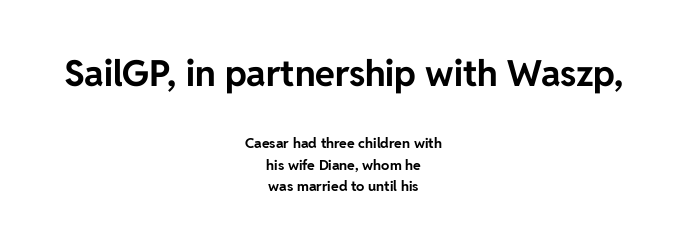
Q: Is the text bold? A: Yes.
Q: Is the text italic (slanted)? A: No, it is upright.
Q: Is the typeface a serif or a sans-serif typeface? A: Sans-serif.
Q: Is the text underlined? A: No.
Q: How is the paragraph aligned? A: Centered.
Q: Is the spacing between letters normal or unusually wide? A: Normal.
Q: Is the spacing between lines tight, normal or loose? A: Normal.
Q: Which block of text is set in a larger size, the first (top) or the second (bottom)? A: The first (top) one.
Q: Width (condensed, normal, or wide)? A: Normal.
Q: Stroke contrast? A: Low.
Q: x-height? A: Medium.
Q: Monospaced? A: No.
